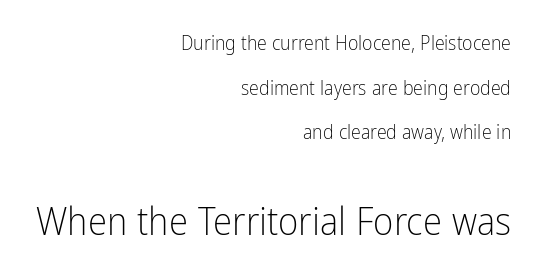
Q: Is the text bold? A: No.
Q: Is the text italic (slanted)? A: No, it is upright.
Q: Is the typeface a serif or a sans-serif typeface? A: Sans-serif.
Q: Is the text underlined? A: No.
Q: How is the paragraph aligned? A: Right-aligned.
Q: Is the spacing between letters normal or unusually wide? A: Normal.
Q: Is the spacing between lines tight, normal or loose? A: Loose.
Q: Which block of text is set in a larger size, the first (top) or the second (bottom)? A: The second (bottom) one.
Q: Width (condensed, normal, or wide)? A: Condensed.
Q: Stroke contrast? A: Low.
Q: x-height? A: Medium.
Q: Monospaced? A: No.
